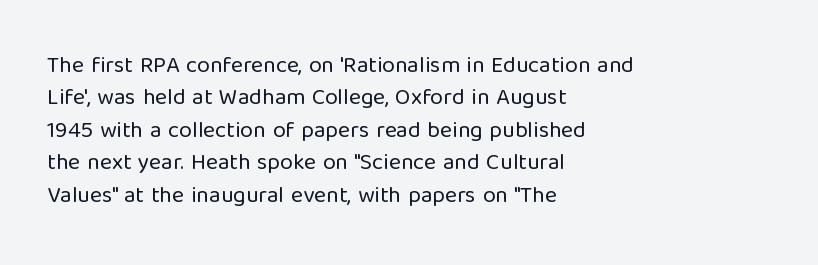
The tracking reads as untouched default to a designer's eye. Layout note: lines flush left. Students, observe: this is what conventionally led text looks like. Underline: absent.
